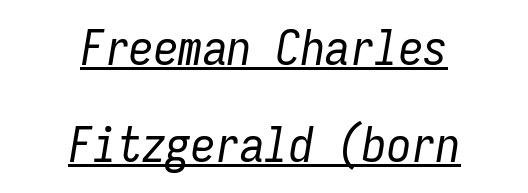
{"italic": "yes", "lean": "right", "slant_degrees": 9, "bold": "no", "weight": "regular", "width": "condensed", "stroke_contrast": "low", "x_height": "medium", "monospaced": "yes", "underline": "yes", "align": "center", "line_spacing": "loose", "line_spacing_ratio": 1.97, "letter_spacing": "normal", "letter_spacing_em": 0.0, "glyph_px": 49}
